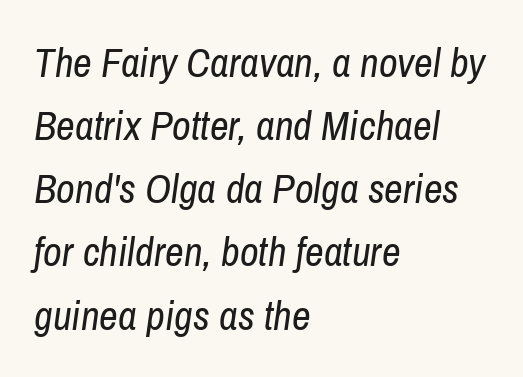
The letters sit at their default tracking, neither squeezed nor spread. Quick note: interline space is typical. There's an unmistakable incline to the writing here. Descenders hang freely into open space.
